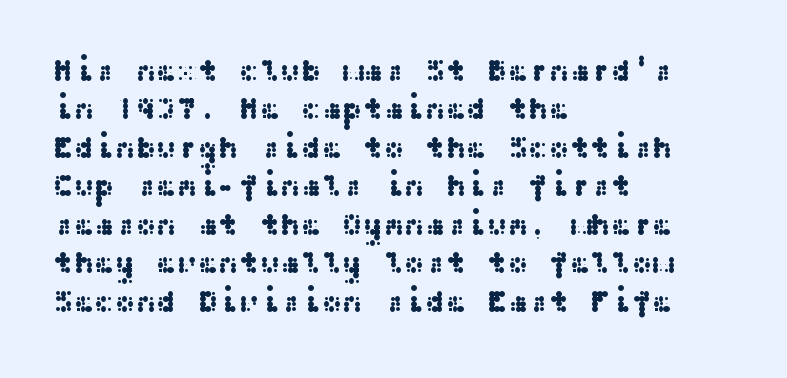
The image shows 31 px wide sans-serif type, upright; set left-aligned, line spacing 1.24x, normal letter spacing, not underlined; medium stroke contrast and a medium x-height.
